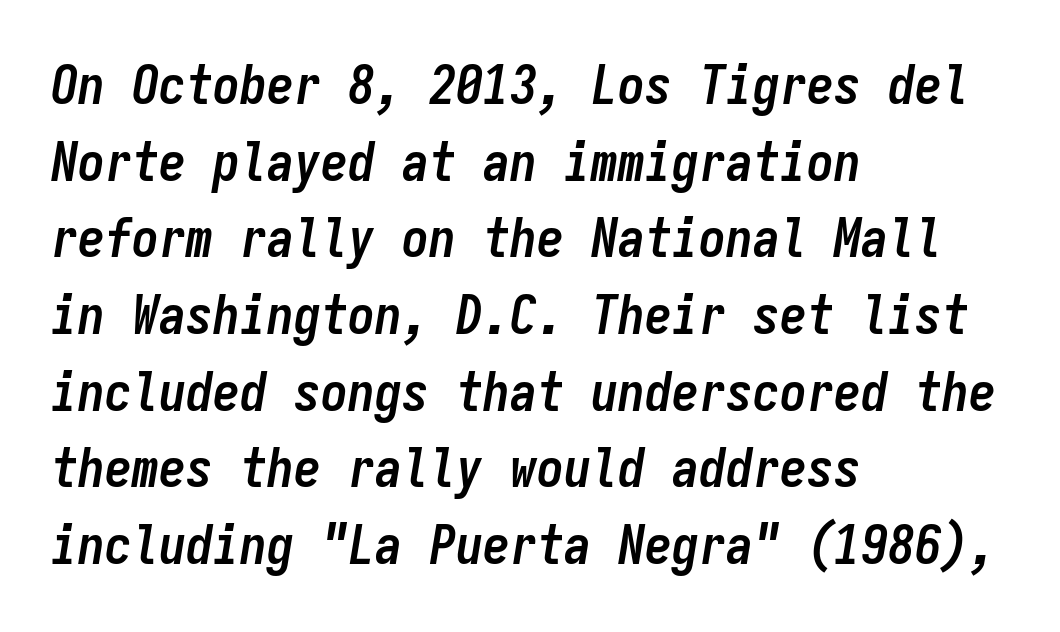
{"italic": "yes", "lean": "right", "slant_degrees": 9, "bold": "yes", "weight": "semibold", "width": "condensed", "stroke_contrast": "low", "x_height": "medium", "monospaced": "yes", "underline": "no", "align": "left", "line_spacing": "normal", "line_spacing_ratio": 1.42, "letter_spacing": "normal", "letter_spacing_em": 0.0, "glyph_px": 54}
